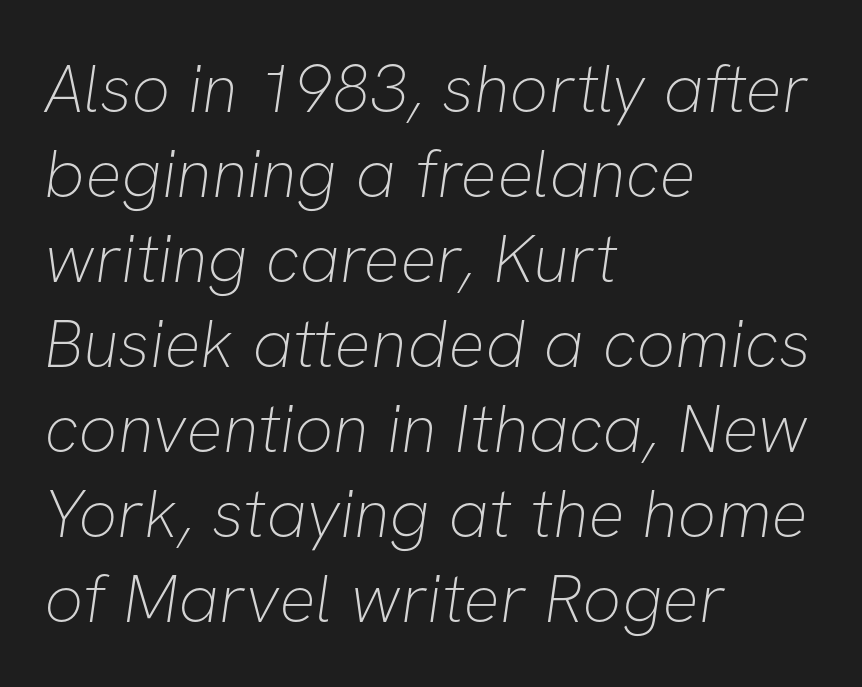
Q: Is the text bold? A: No.
Q: Is the typeface a serif or a sans-serif typeface? A: Sans-serif.
Q: Is the text underlined? A: No.
Q: How is the paragraph aligned? A: Left-aligned.
Q: Is the spacing between letters normal or unusually wide? A: Normal.
Q: Is the spacing between lines tight, normal or loose? A: Normal.
Q: Width (condensed, normal, or wide)? A: Normal.
Q: Stroke contrast? A: Low.
Q: x-height? A: Medium.
Q: Monospaced? A: No.
